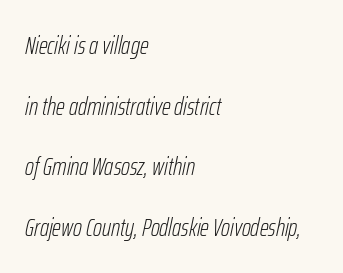
{"italic": "yes", "lean": "right", "slant_degrees": 12, "bold": "no", "underline": "no", "align": "left", "line_spacing": "loose", "line_spacing_ratio": 2.43, "letter_spacing": "normal", "letter_spacing_em": 0.0, "glyph_px": 25}
